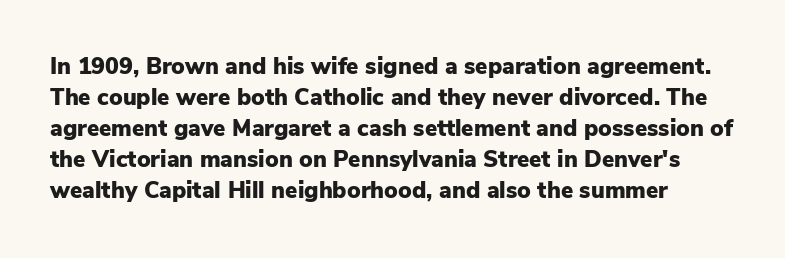
Q: Is the text bold? A: Yes.
Q: Is the text italic (slanted)? A: No, it is upright.
Q: Is the text underlined? A: No.
Q: Is the spacing between letters normal or unusually wide? A: Normal.
Q: Is the spacing between lines tight, normal or loose? A: Normal.
